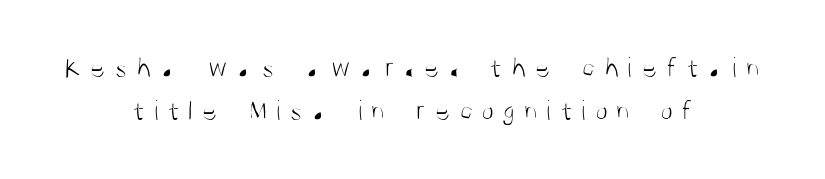
Q: Is the text bold? A: No.
Q: Is the text italic (slanted)? A: No, it is upright.
Q: Is the typeface a serif or a sans-serif typeface? A: Sans-serif.
Q: Is the text underlined? A: No.
Q: How is the paragraph aligned? A: Centered.
Q: Is the spacing between letters normal or unusually wide? A: Unusually wide.
Q: Is the spacing between lines tight, normal or loose? A: Normal.
Q: Width (condensed, normal, or wide)? A: Condensed.
Q: Stroke contrast? A: Medium.
Q: x-height? A: Large.
Q: Monospaced? A: No.
